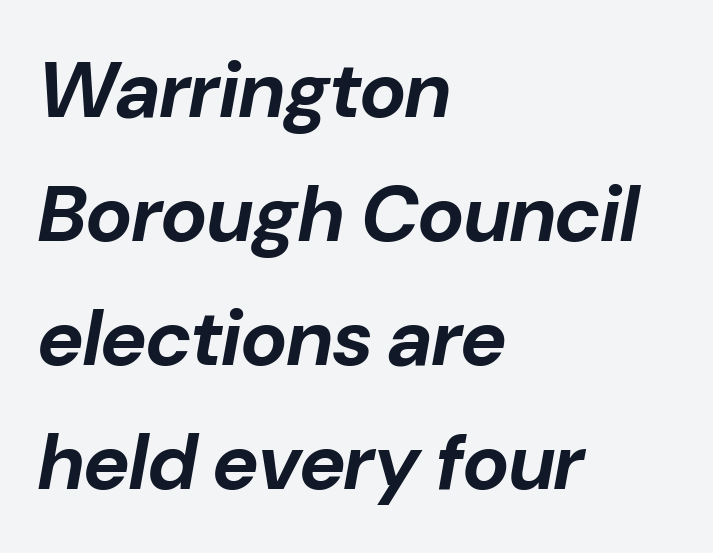
Q: Is the text bold? A: Yes.
Q: Is the text italic (slanted)? A: Yes, it leans right by about 10 degrees.
Q: Is the text underlined? A: No.
Q: How is the paragraph aligned? A: Left-aligned.
Q: Is the spacing between letters normal or unusually wide? A: Normal.
Q: Is the spacing between lines tight, normal or loose? A: Normal.
Q: Width (condensed, normal, or wide)? A: Normal.
Q: Stroke contrast? A: Low.
Q: x-height? A: Medium.
Q: Monospaced? A: No.
